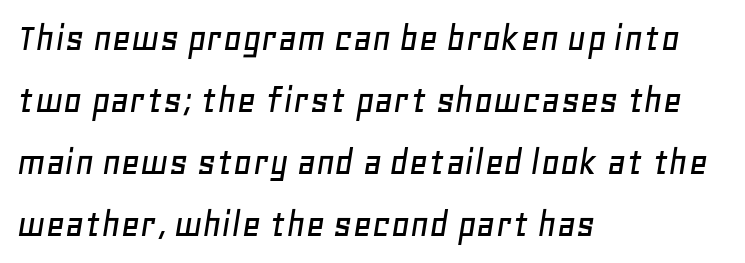
{"italic": "yes", "lean": "right", "slant_degrees": 11, "width": "normal", "stroke_contrast": "low", "x_height": "large", "monospaced": "no", "underline": "no", "align": "left", "line_spacing": "normal", "line_spacing_ratio": 1.51, "letter_spacing": "normal", "letter_spacing_em": 0.0, "glyph_px": 41}
